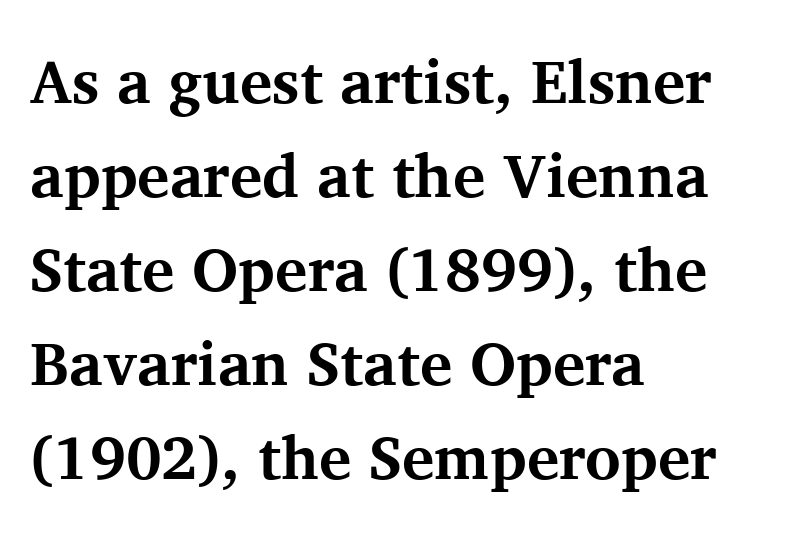
Q: Is the text bold? A: Yes.
Q: Is the text italic (slanted)? A: No, it is upright.
Q: Is the typeface a serif or a sans-serif typeface? A: Serif.
Q: Is the text underlined? A: No.
Q: How is the paragraph aligned? A: Left-aligned.
Q: Is the spacing between letters normal or unusually wide? A: Normal.
Q: Is the spacing between lines tight, normal or loose? A: Normal.
Q: Width (condensed, normal, or wide)? A: Normal.
Q: Stroke contrast? A: Medium.
Q: x-height? A: Medium.
Q: Monospaced? A: No.
